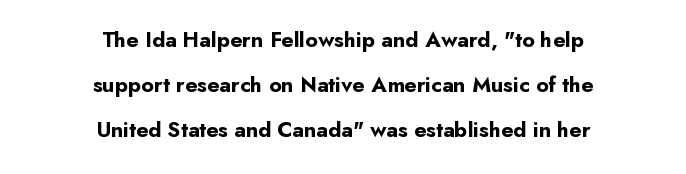
Does extra space separate the letters? No, they use regular spacing. Designer's note — italics off, roman on. Alignment: centered. Plenty of ink on the page — the face is bold. Glance below the letters and you will spot only blank space. Compared with typical paragraphs, the rows here are farther apart.
